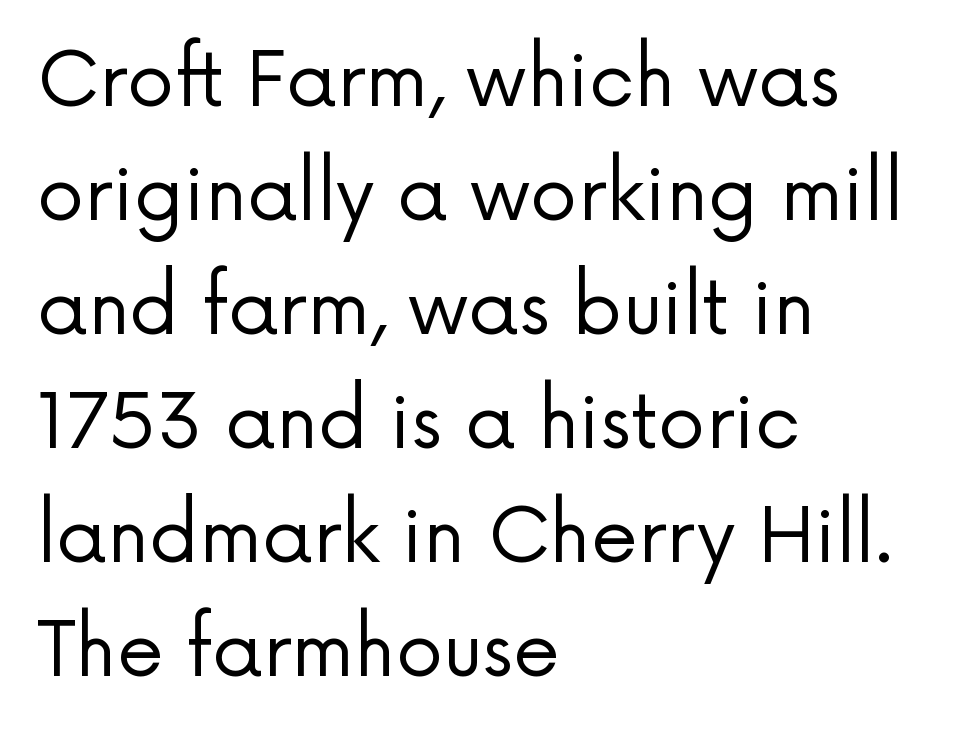
{"serif": "no", "italic": "no", "bold": "no", "weight": "regular", "width": "normal", "stroke_contrast": "low", "x_height": "medium", "monospaced": "no", "underline": "no", "align": "left", "line_spacing": "normal", "line_spacing_ratio": 1.52, "letter_spacing": "normal", "letter_spacing_em": 0.0, "glyph_px": 75}
